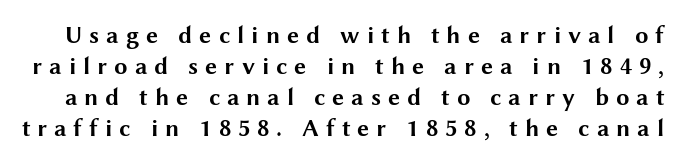
{"italic": "no", "bold": "yes", "underline": "no", "line_spacing": "normal", "line_spacing_ratio": 1.29, "letter_spacing": "wide", "letter_spacing_em": 0.29, "glyph_px": 24}
